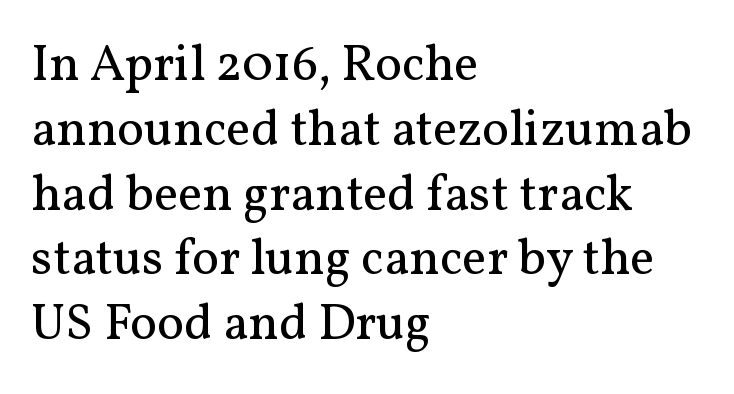
Italic? Not at all — the glyphs are vertical. The letters carry serifs — small finishing strokes at the ends of their stems. Do the characters align in a grid? No, the font is proportional. Weight: regular or lighter. This rendering leaves character spacing at its baseline value.
